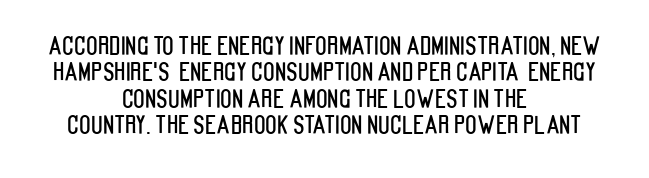
Q: Is the text italic (slanted)? A: No, it is upright.
Q: Is the text underlined? A: No.
Q: How is the paragraph aligned? A: Centered.
Q: Is the spacing between letters normal or unusually wide? A: Normal.
Q: Is the spacing between lines tight, normal or loose? A: Tight.
